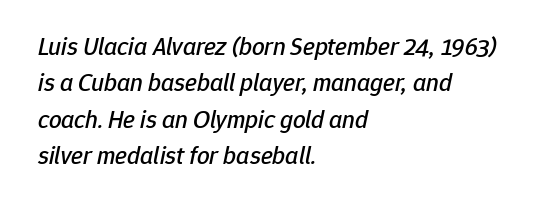
Decoration check: the copy has no underline. Horizontal alignment here is leftward, the default for most running prose. Line spacing here is normal. Each word holds together tightly as a unit, with standard inter-letter gaps.
